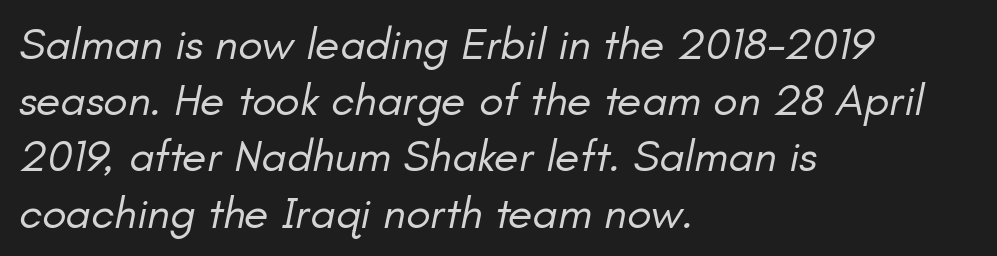
Q: Is the text bold? A: No.
Q: Is the text italic (slanted)? A: Yes, it leans right by about 11 degrees.
Q: Is the text underlined? A: No.
Q: How is the paragraph aligned? A: Left-aligned.
Q: Is the spacing between letters normal or unusually wide? A: Normal.
Q: Is the spacing between lines tight, normal or loose? A: Normal.
Q: Width (condensed, normal, or wide)? A: Normal.
Q: Stroke contrast? A: Low.
Q: x-height? A: Small.
Q: Monospaced? A: No.
